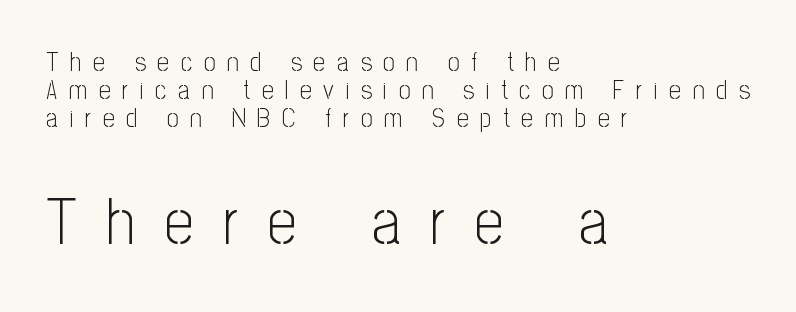
{"serif": "no", "italic": "no", "bold": "no", "weight": "light", "width": "condensed", "stroke_contrast": "low", "x_height": "medium", "monospaced": "no", "underline": "no", "align": "left", "line_spacing": "tight", "line_spacing_ratio": 1.08, "letter_spacing": "wide", "letter_spacing_em": 0.45, "larger_block": "second", "size_ratio": 2.5, "glyph_px": 65}
